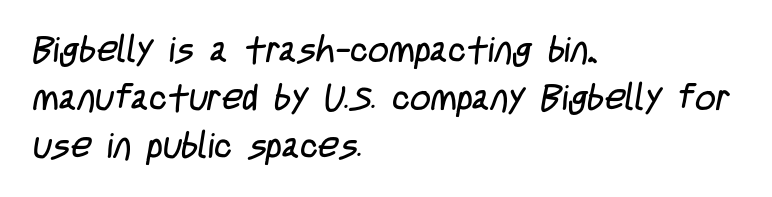
Check under the words: just untouched page. Type style note: lacks serifs. Horizontally, the lines are justified to the leading edge only. Weight: regular or lighter. Each letter keeps its own natural width here, so spacing adapts to shape. Compared with typical paragraphs, the rows here are spaced about the same.
